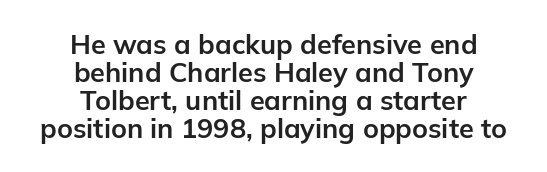
Each line is balanced around a shared central axis. Is there much room between lines? No — they nearly touch. The characters look thick and weighty, a clear bold. The space beneath each line is pristine and unruled.
